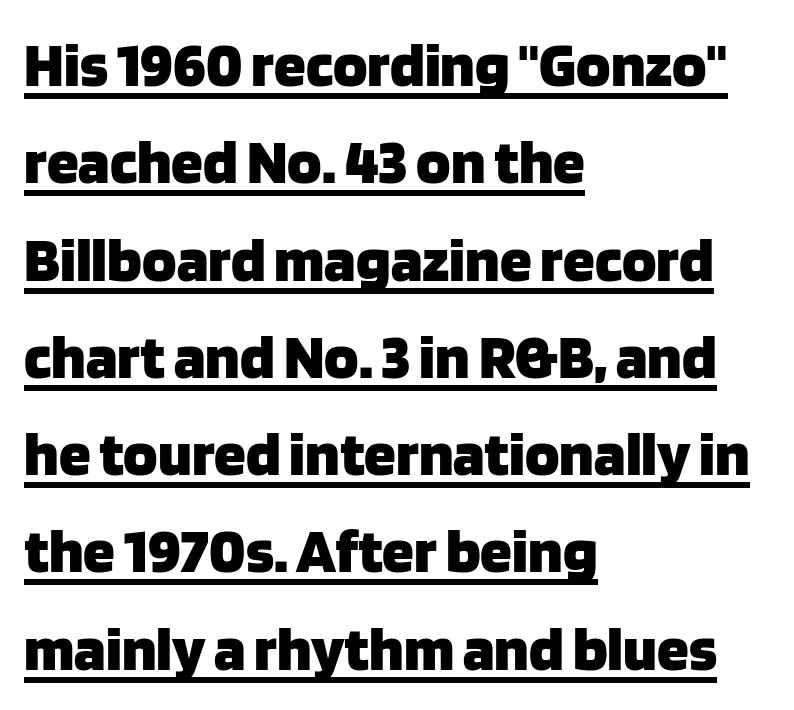
Does extra space separate the letters? No, they use regular spacing. Typesetter's note: full bold, strokes at maximum text heaviness. These lines stack with their left ends in a neat column. Grotesque or geometric, the face here clearly has no serifs. The rows are spaced the way most documents space them. The specimen reads as upright at a glance.
